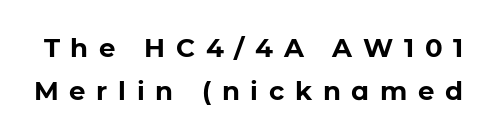
You could only call the tracking loose — the letters float apart. Notice how thick the strokes are: this is what a full bold looks like. Style check: upright. The space between consecutive lines is moderate. The string is rendered with underlining switched off.
